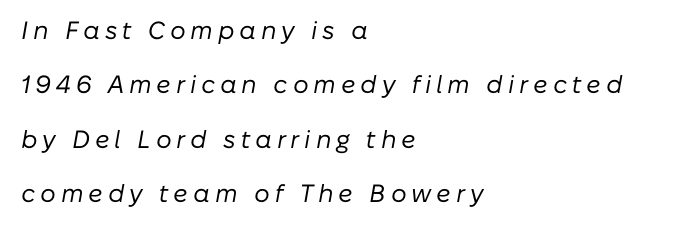
Q: Is the text bold? A: No.
Q: Is the text italic (slanted)? A: Yes, it leans right by about 10 degrees.
Q: Is the text underlined? A: No.
Q: How is the paragraph aligned? A: Left-aligned.
Q: Is the spacing between lines tight, normal or loose? A: Loose.
